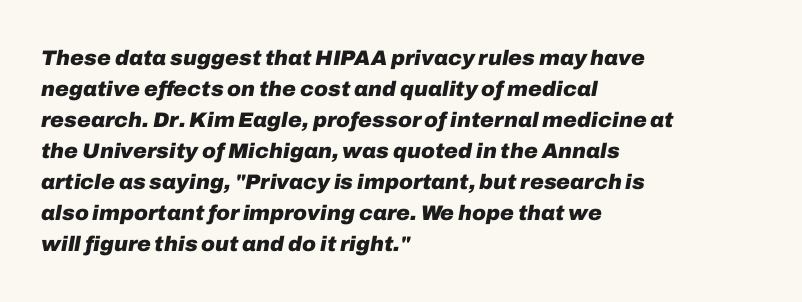
{"italic": "yes", "lean": "right", "slant_degrees": 10, "bold": "yes", "underline": "no", "align": "left", "line_spacing": "normal", "line_spacing_ratio": 1.48, "letter_spacing": "normal", "letter_spacing_em": 0.0, "glyph_px": 21}
